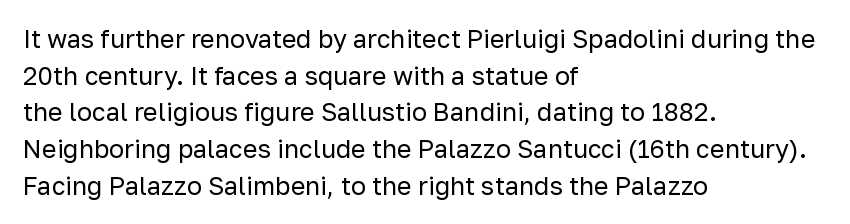
Weight: in the light-to-regular range. In CSS terms this would be text-align: left. The letters stand straight up with perfectly vertical stems. Each new line begins a customary step beneath the previous one. Characters follow at the spacing the type designer built in.
